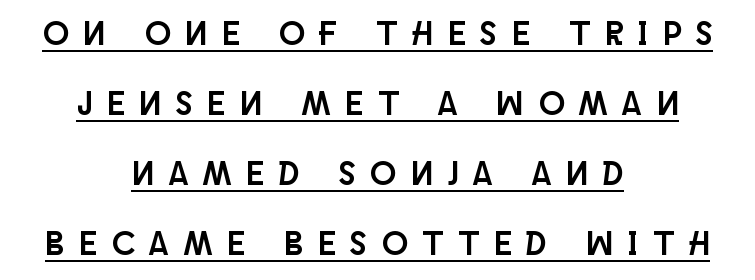
Q: Is the text italic (slanted)? A: No, it is upright.
Q: Is the typeface a serif or a sans-serif typeface? A: Sans-serif.
Q: Is the text underlined? A: Yes.
Q: How is the paragraph aligned? A: Centered.
Q: Is the spacing between letters normal or unusually wide? A: Unusually wide.
Q: Is the spacing between lines tight, normal or loose? A: Loose.
Q: Width (condensed, normal, or wide)? A: Condensed.
Q: Stroke contrast? A: Low.
Q: x-height? A: Large.
Q: Monospaced? A: No.
